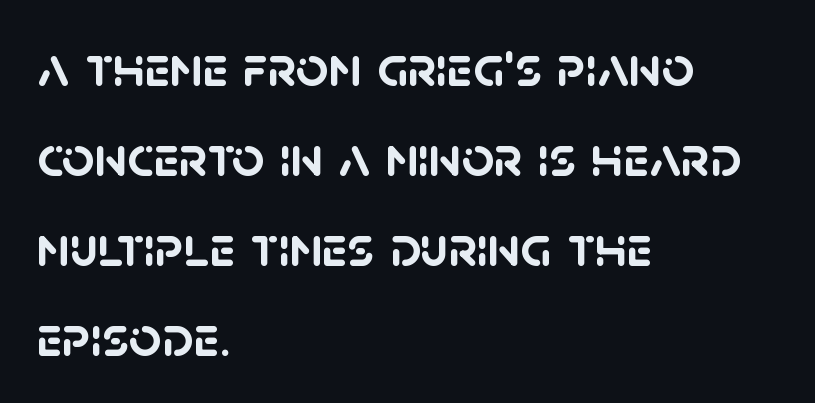
The image shows 57 px semibold sans-serif type; set left-aligned, normal line spacing (1.58x), normal letter spacing, not underlined; low stroke contrast and a large x-height.
